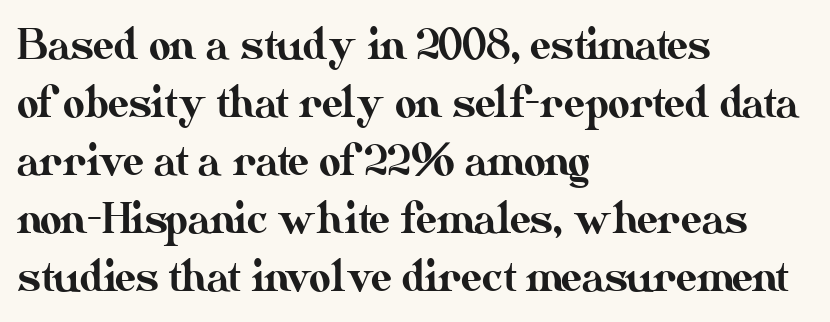
{"italic": "no", "width": "normal", "stroke_contrast": "medium", "x_height": "small", "monospaced": "no", "underline": "no", "align": "left", "line_spacing": "normal", "line_spacing_ratio": 1.38, "letter_spacing": "normal", "letter_spacing_em": 0.0, "glyph_px": 42}
